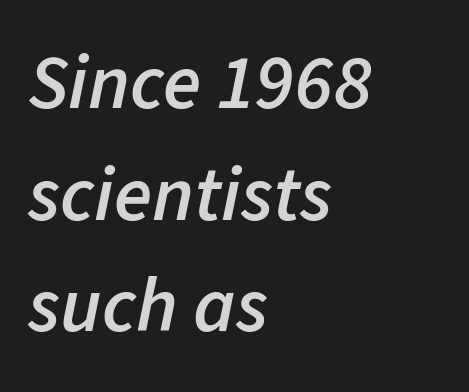
The image shows 78 px semibold type, italic (leaning right); set left-aligned, normal line spacing (1.43x), normal letter spacing, not underlined; low stroke contrast and a medium x-height.
